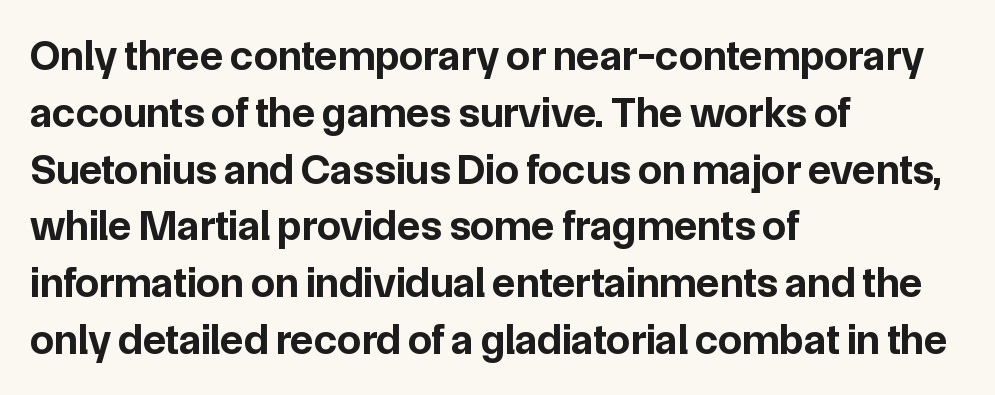
{"serif": "no", "italic": "no", "bold": "yes", "weight": "bold", "width": "normal", "stroke_contrast": "low", "x_height": "medium", "monospaced": "no", "underline": "no", "align": "left", "line_spacing": "normal", "line_spacing_ratio": 1.32, "letter_spacing": "normal", "letter_spacing_em": 0.0, "glyph_px": 43}
